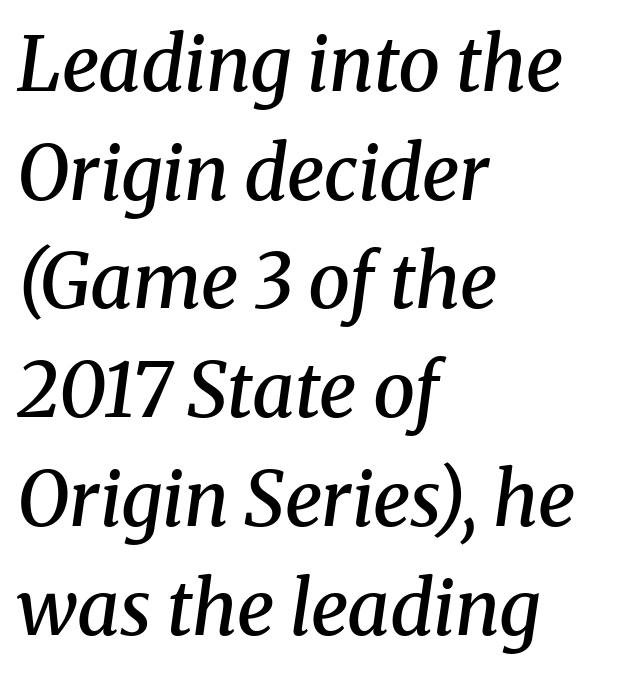
{"serif": "yes", "italic": "yes", "lean": "right", "slant_degrees": 8, "bold": "semi", "weight": "semibold", "width": "normal", "stroke_contrast": "medium", "x_height": "medium", "monospaced": "no", "underline": "no", "align": "left", "line_spacing": "normal", "line_spacing_ratio": 1.45, "letter_spacing": "normal", "letter_spacing_em": 0.0, "glyph_px": 75}
